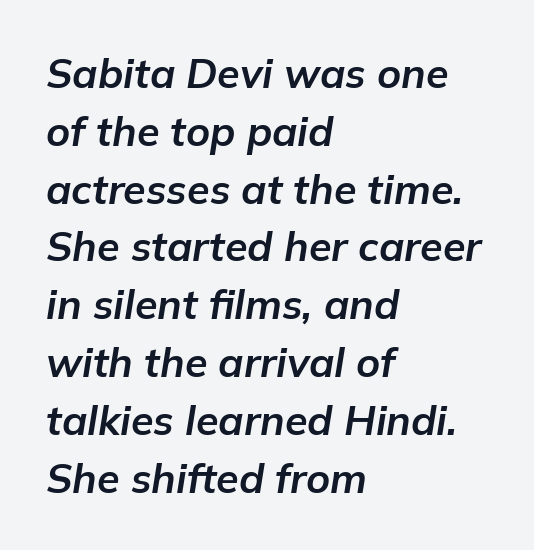
The image shows 41 px bold type, italic (leaning right); set left-aligned, normal line spacing (1.41x), normal letter spacing, not underlined; low stroke contrast and a medium x-height.
